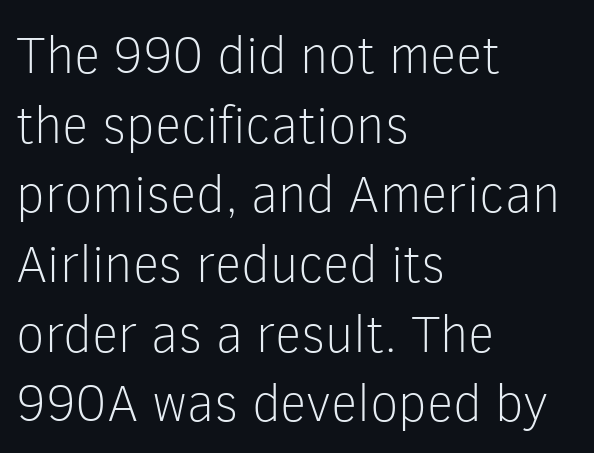
Q: Is the text bold? A: No.
Q: Is the text italic (slanted)? A: No, it is upright.
Q: Is the typeface a serif or a sans-serif typeface? A: Sans-serif.
Q: Is the text underlined? A: No.
Q: How is the paragraph aligned? A: Left-aligned.
Q: Is the spacing between letters normal or unusually wide? A: Normal.
Q: Is the spacing between lines tight, normal or loose? A: Normal.
Q: Width (condensed, normal, or wide)? A: Normal.
Q: Stroke contrast? A: Low.
Q: x-height? A: Medium.
Q: Monospaced? A: No.
